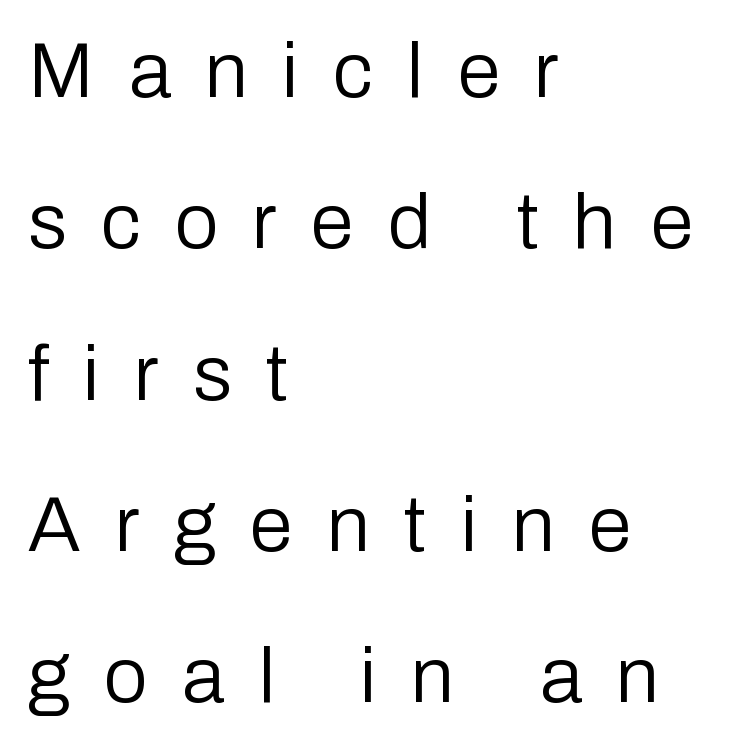
{"serif": "no", "italic": "no", "bold": "no", "weight": "regular", "width": "normal", "stroke_contrast": "low", "x_height": "medium", "monospaced": "no", "underline": "no", "align": "left", "line_spacing": "loose", "line_spacing_ratio": 1.94, "letter_spacing": "wide", "letter_spacing_em": 0.44, "glyph_px": 78}
